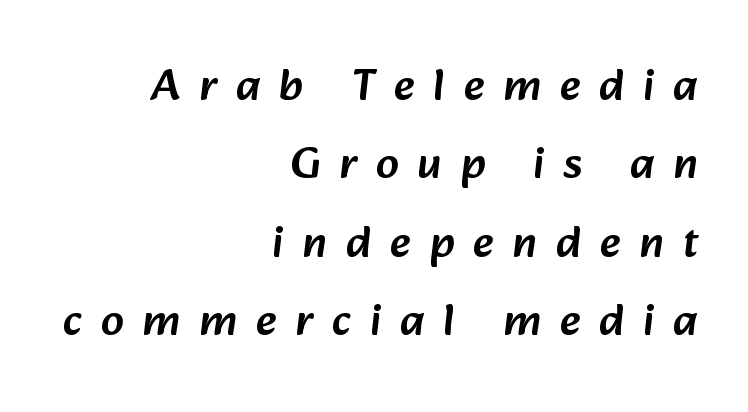
The image shows 45 px sans-serif type; set right-aligned, line spacing 1.74x, unusually wide letter spacing (+0.42 em), not underlined; low stroke contrast and a medium x-height.
